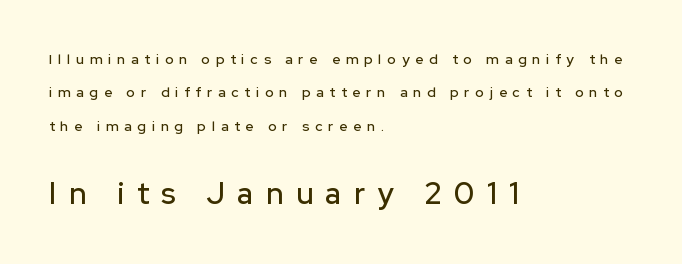
The image shows 30 px sans-serif type, upright; set left-aligned, loose line spacing (2.39x), unusually wide letter spacing (+0.42 em), not underlined; the second (bottom) block is 2.14x larger; low stroke contrast and a medium x-height.
